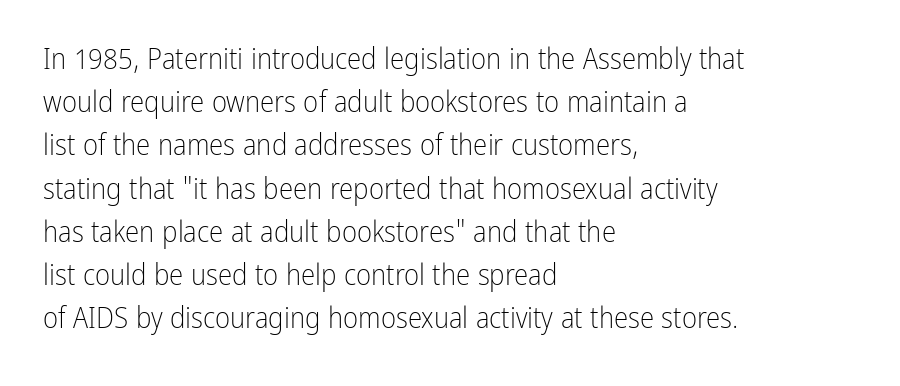
{"serif": "no", "italic": "no", "bold": "no", "weight": "light", "width": "condensed", "stroke_contrast": "low", "x_height": "medium", "monospaced": "no", "underline": "no", "align": "left", "line_spacing": "normal", "line_spacing_ratio": 1.49, "letter_spacing": "normal", "letter_spacing_em": 0.0, "glyph_px": 29}
